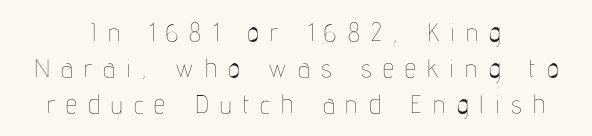
The image shows 25 px text type, upright; set centered, normal line spacing (1.45x), unusually wide letter spacing (+0.45 em), not underlined.
